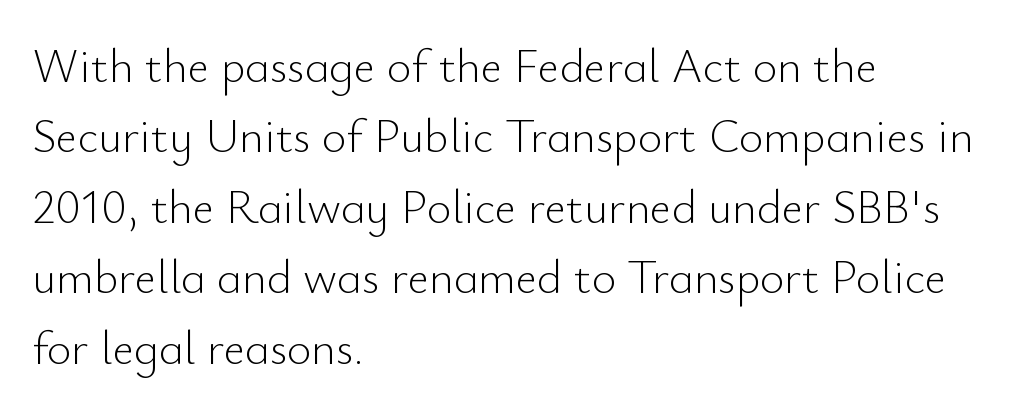
{"serif": "no", "italic": "no", "bold": "no", "weight": "light", "width": "normal", "stroke_contrast": "low", "x_height": "small", "monospaced": "no", "underline": "no", "align": "left", "line_spacing": "normal", "line_spacing_ratio": 1.5, "letter_spacing": "normal", "letter_spacing_em": 0.0, "glyph_px": 47}
